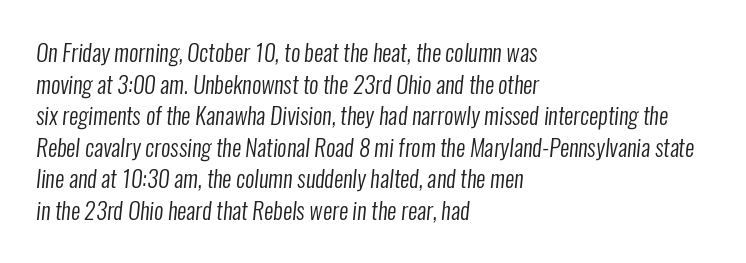
Nothing heavy about these letters — not bold at all. You could call the tracking neutral — neither tight nor loose. Is there much room between lines? A standard amount, neither cramped nor airy. Horizontally, the lines are justified to the leading edge only.
